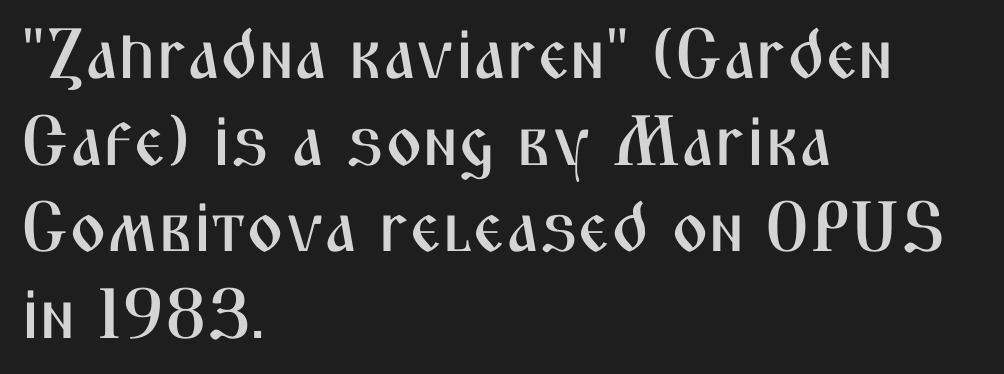
The image shows 71 px condensed sans-serif type, upright; set left-aligned, line spacing 1.22x, normal letter spacing, not underlined; medium stroke contrast and a medium x-height.
